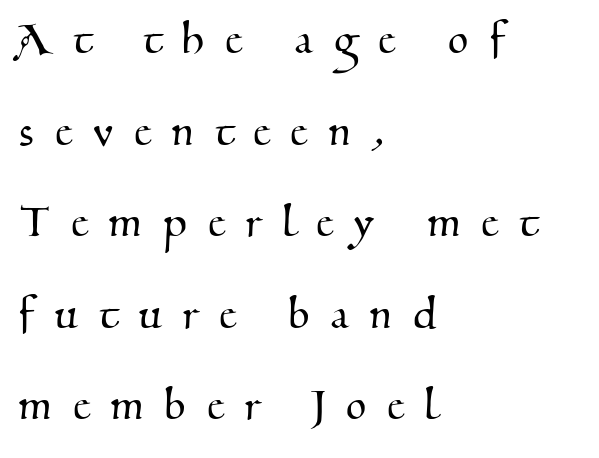
Regarding serifs, this sample has them. There is plenty of visible air inserted between adjacent glyphs. Teacher's note: observe the even left margin — that is flush-left alignment. Words float on clear page, feet unadorned. Proportional: the letters do not fall into vertical columns.
